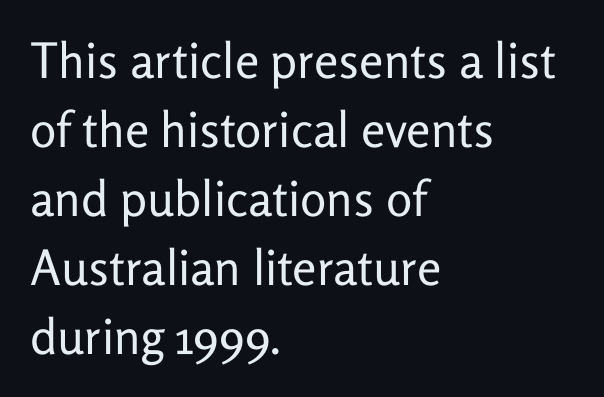
{"serif": "no", "italic": "no", "bold": "no", "weight": "regular", "width": "normal", "stroke_contrast": "low", "x_height": "medium", "monospaced": "no", "underline": "no", "align": "left", "line_spacing": "normal", "line_spacing_ratio": 1.41, "letter_spacing": "normal", "letter_spacing_em": 0.0, "glyph_px": 49}
